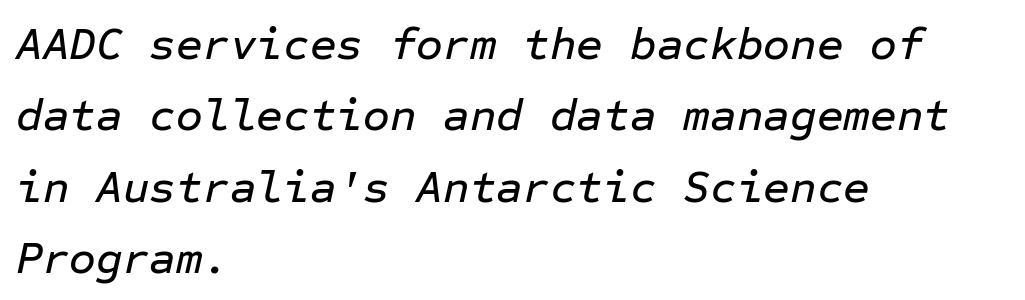
The compositor pushed each line to the left boundary. Notice how descenders clear the ascenders below comfortably — that's standard leading. Italic? Definitely — the glyphs are oblique. Letters rest on an invisible, unmarked baseline. You could count columns in this text — the font is strictly monospaced.
